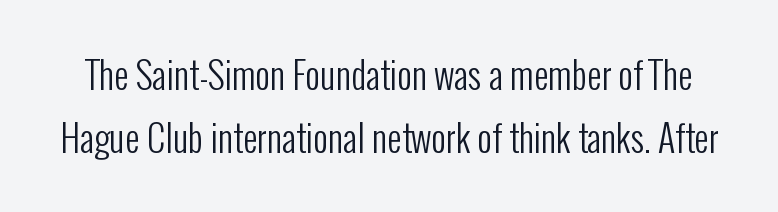
Q: Is the text bold? A: No.
Q: Is the text italic (slanted)? A: No, it is upright.
Q: Is the typeface a serif or a sans-serif typeface? A: Sans-serif.
Q: Is the text underlined? A: No.
Q: Is the spacing between letters normal or unusually wide? A: Normal.
Q: Width (condensed, normal, or wide)? A: Condensed.
Q: Stroke contrast? A: Low.
Q: x-height? A: Medium.
Q: Monospaced? A: No.
